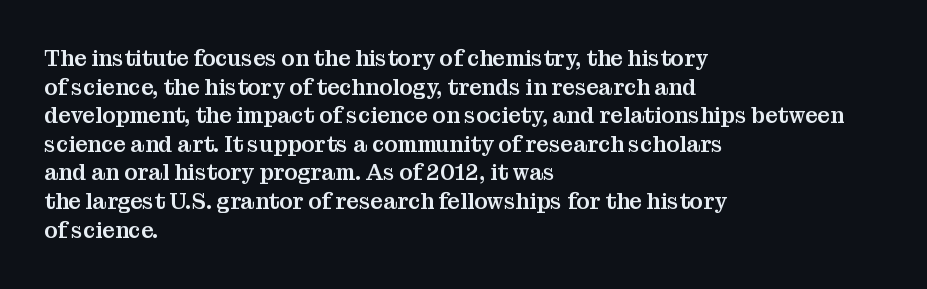
A normal amount of white space separates one row of letters from the next. Unmarked baselines from the first word to the last. These lines were composed using upright roman letters. Compared with typical body copy, the letter spacing here is the same. Line beginnings align vertically; line endings do not.
